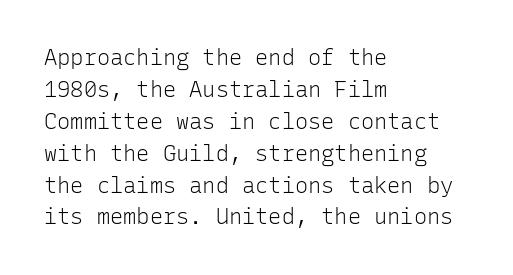
{"italic": "no", "bold": "no", "underline": "no", "align": "left", "line_spacing": "normal", "line_spacing_ratio": 1.45, "letter_spacing": "normal", "letter_spacing_em": 0.0, "glyph_px": 22}
